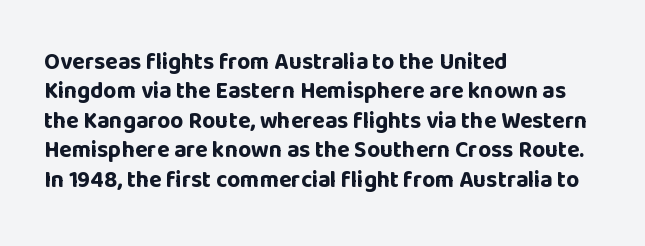
The image shows 23 px bold type, upright; set left-aligned, normal line spacing (1.28x), normal letter spacing, not underlined.
